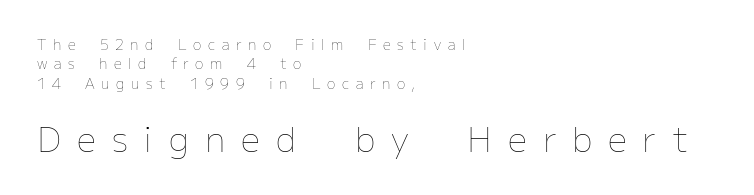
Q: Is the text bold? A: No.
Q: Is the text italic (slanted)? A: No, it is upright.
Q: Is the text underlined? A: No.
Q: How is the paragraph aligned? A: Left-aligned.
Q: Is the spacing between letters normal or unusually wide? A: Unusually wide.
Q: Is the spacing between lines tight, normal or loose? A: Normal.
Q: Which block of text is set in a larger size, the first (top) or the second (bottom)? A: The second (bottom) one.
Q: Width (condensed, normal, or wide)? A: Normal.
Q: Stroke contrast? A: Low.
Q: x-height? A: Medium.
Q: Monospaced? A: No.
